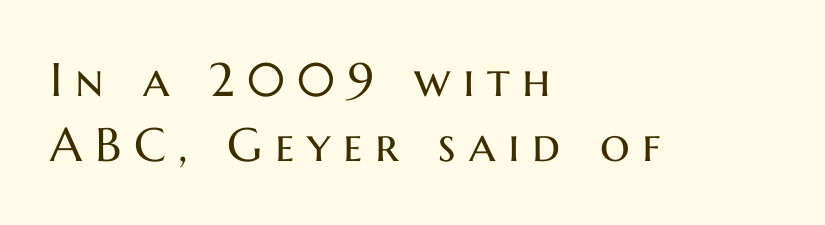
Every stem runs plumb, perpendicular to the baseline. Quick note: underline off. On a weight scale, this lands at 450 or below. The letters advance in unequal steps, a hallmark of proportional type.
